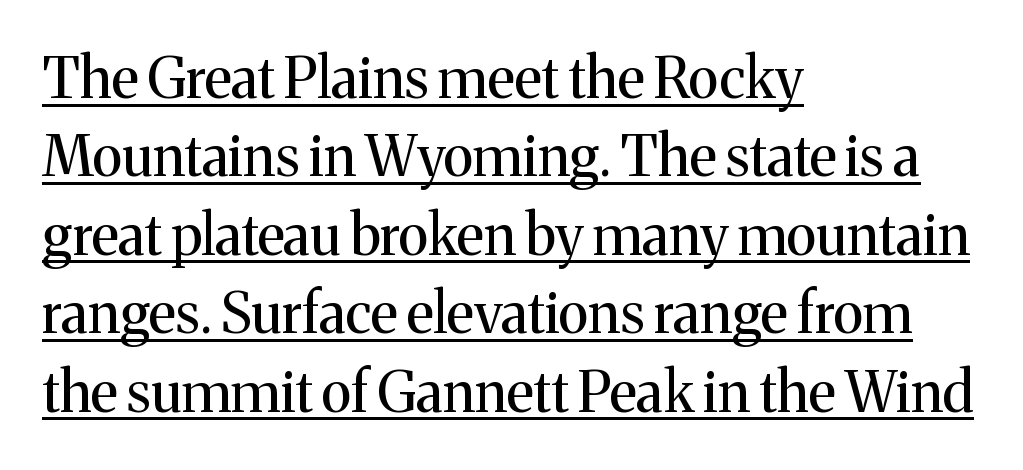
The image shows 56 px regular-weight serif type, upright; set left-aligned, normal line spacing (1.4x), normal letter spacing, underlined; medium stroke contrast and a medium x-height.
